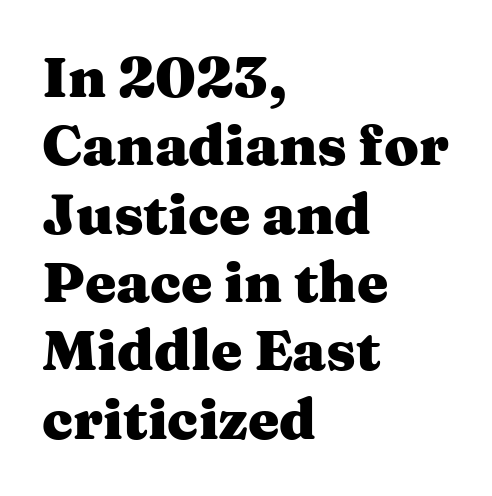
Characters follow at the spacing the type designer built in. The specimen reads as upright at a glance. The face used here is proportionally spaced, like ordinary book or web type. Typographically, this falls in the serif category. The passage shown is emphatically bold. Plain, unruled lines of type.
